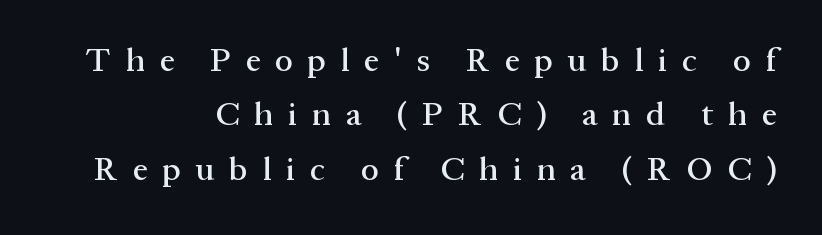
The image shows 33 px serif type, upright; set right-aligned, normal line spacing (1.65x), unusually wide letter spacing (+0.45 em), not underlined; medium stroke contrast and a medium x-height.
